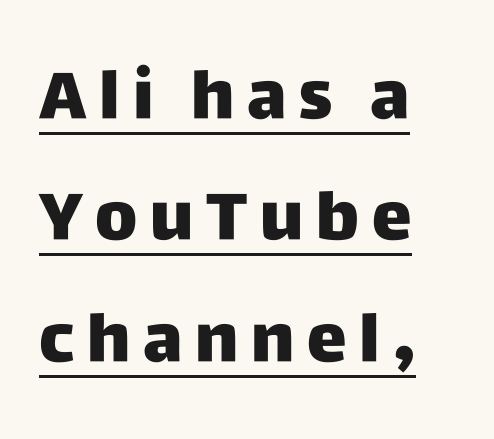
Horizontally, the lines are justified to the leading edge only. Looks like someone drew a line under every word here. Notice how thick the strokes are: this is what a full bold looks like. Does the type have serifs? No, each stem ends abruptly. Every character sits straight up, as roman type does.
